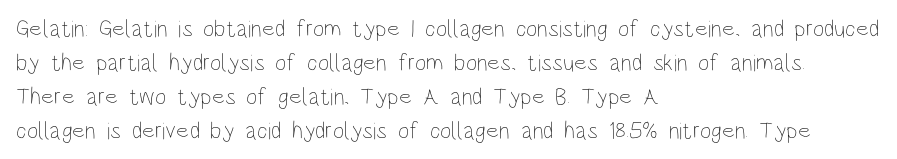
Q: Is the text bold? A: No.
Q: Is the text italic (slanted)? A: No, it is upright.
Q: Is the text underlined? A: No.
Q: How is the paragraph aligned? A: Left-aligned.
Q: Is the spacing between letters normal or unusually wide? A: Normal.
Q: Is the spacing between lines tight, normal or loose? A: Normal.
